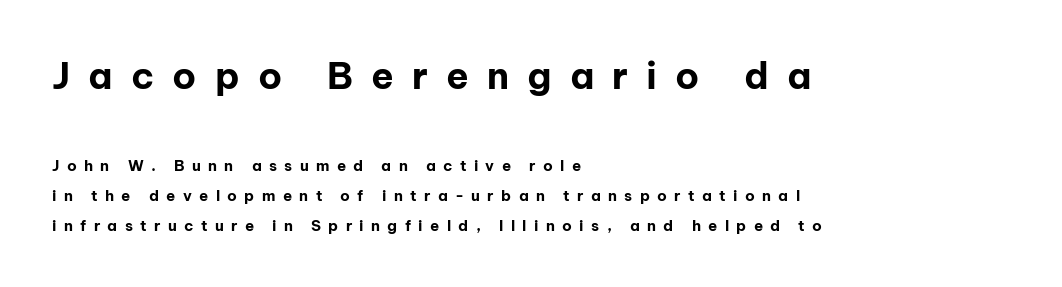
{"serif": "no", "italic": "no", "bold": "yes", "weight": "bold", "width": "normal", "stroke_contrast": "low", "x_height": "medium", "monospaced": "no", "underline": "no", "align": "left", "line_spacing": "loose", "line_spacing_ratio": 2.0, "letter_spacing": "wide", "letter_spacing_em": 0.49, "larger_block": "first", "size_ratio": 2.47, "glyph_px": 37}
